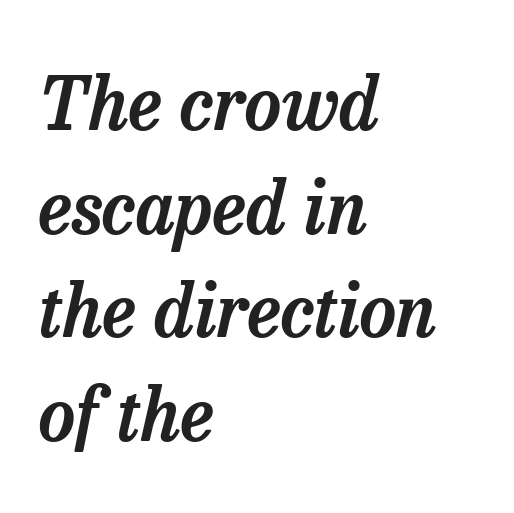
Emphasis-style slanted type is in use. Observe the serifs anchoring each vertical stroke in this sample. Students, observe: this is what conventionally led text looks like. Glance below the letters and you will spot only blank space. You could not count columns in this text — the font is proportionally spaced.
